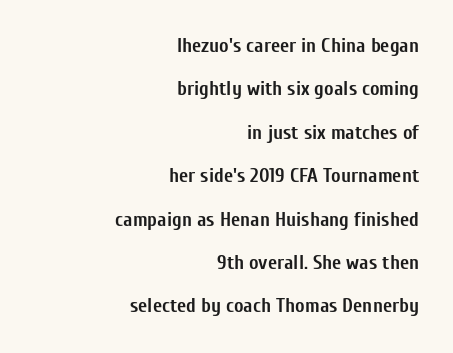
The image shows 20 px bold type, upright; set right-aligned, loose line spacing (2.17x), normal letter spacing, not underlined.
